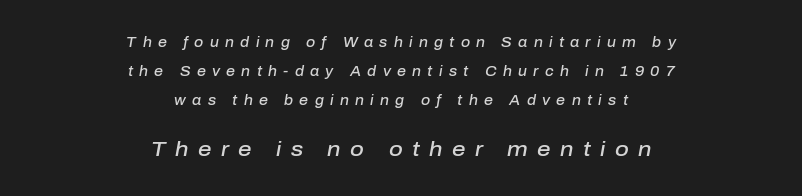
{"italic": "yes", "lean": "right", "slant_degrees": 10, "bold": "semi", "underline": "no", "align": "center", "line_spacing": "loose", "line_spacing_ratio": 2.06, "letter_spacing": "wide", "letter_spacing_em": 0.45, "larger_block": "second", "size_ratio": 1.5, "glyph_px": 21}
